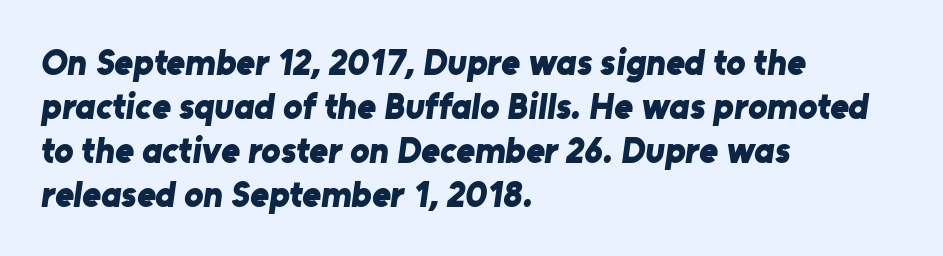
{"serif": "no", "bold": "yes", "weight": "bold", "width": "normal", "stroke_contrast": "low", "x_height": "medium", "monospaced": "no", "underline": "no", "align": "left", "line_spacing_ratio": 1.22, "letter_spacing": "normal", "letter_spacing_em": 0.0, "glyph_px": 36}
